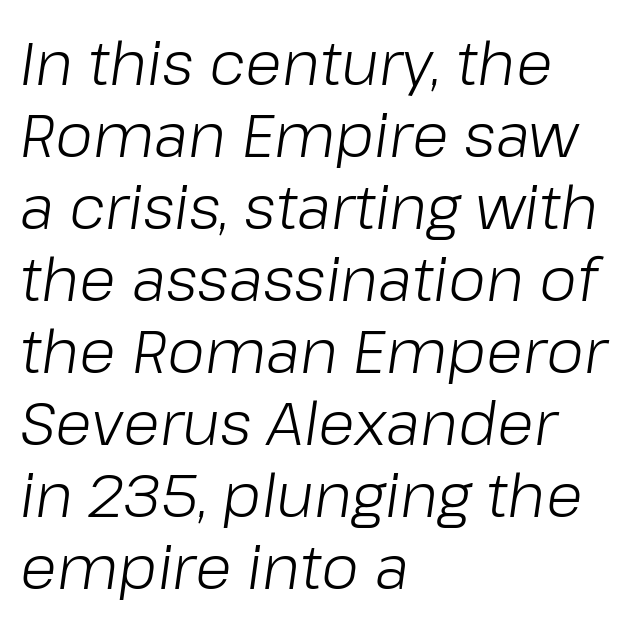
The image shows 60 px light type, italic (leaning right); set left-aligned, line spacing 1.2x, normal letter spacing, not underlined; low stroke contrast and a medium x-height.
